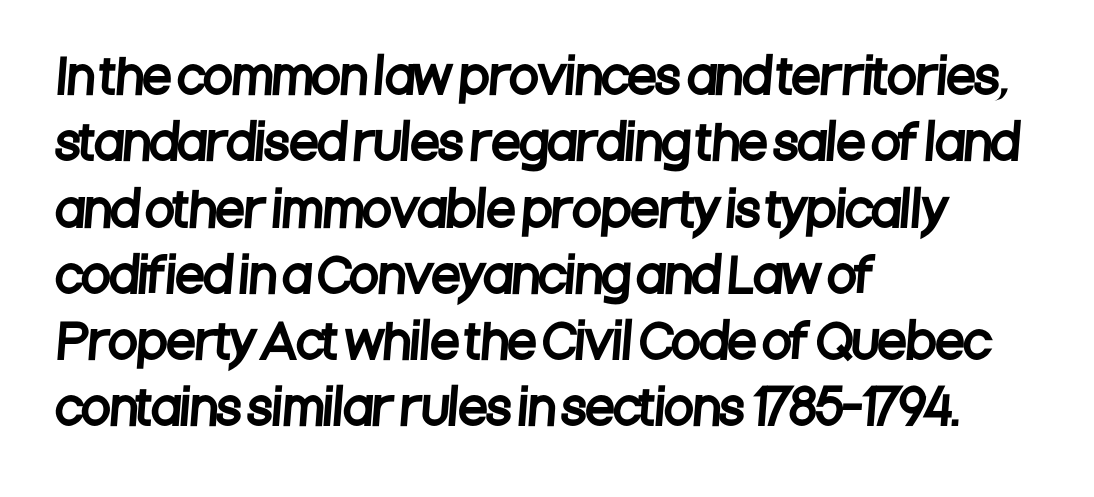
{"serif": "no", "width": "condensed", "stroke_contrast": "low", "x_height": "large", "monospaced": "no", "underline": "no", "align": "left", "line_spacing": "normal", "line_spacing_ratio": 1.41, "letter_spacing": "normal", "letter_spacing_em": 0.0, "glyph_px": 47}
